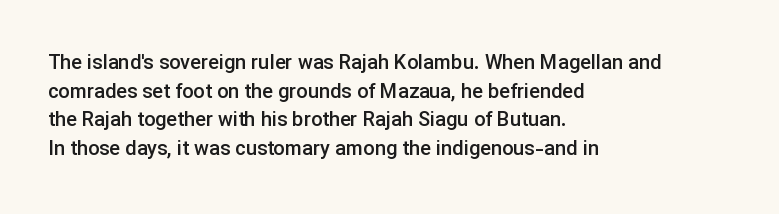
Q: Is the text bold? A: Semi-bold.
Q: Is the text italic (slanted)? A: No, it is upright.
Q: Is the text underlined? A: No.
Q: How is the paragraph aligned? A: Left-aligned.
Q: Is the spacing between letters normal or unusually wide? A: Normal.
Q: Is the spacing between lines tight, normal or loose? A: Normal.
